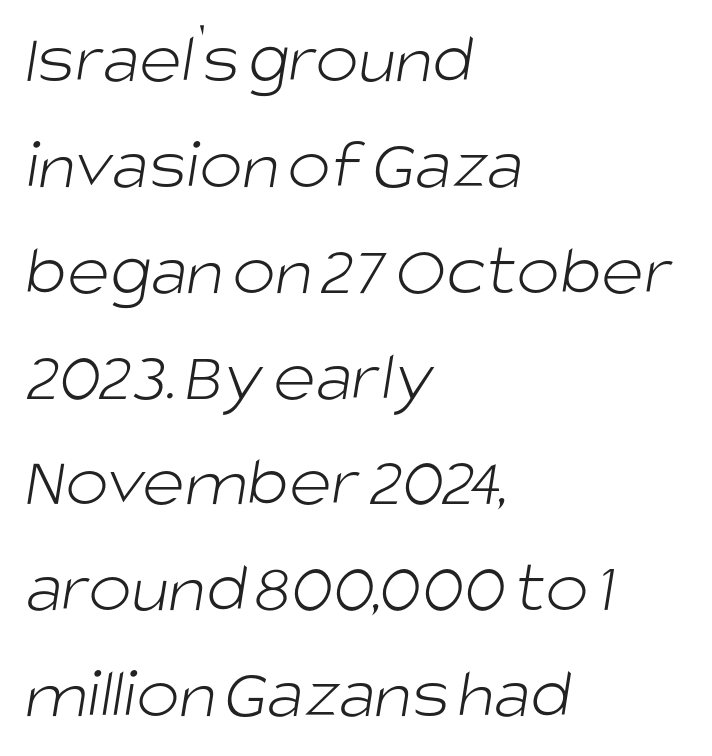
Q: Is the text bold? A: No.
Q: Is the typeface a serif or a sans-serif typeface? A: Sans-serif.
Q: Is the text underlined? A: No.
Q: How is the paragraph aligned? A: Left-aligned.
Q: Is the spacing between letters normal or unusually wide? A: Normal.
Q: Is the spacing between lines tight, normal or loose? A: Normal.
Q: Width (condensed, normal, or wide)? A: Normal.
Q: Stroke contrast? A: Low.
Q: x-height? A: Large.
Q: Monospaced? A: No.
